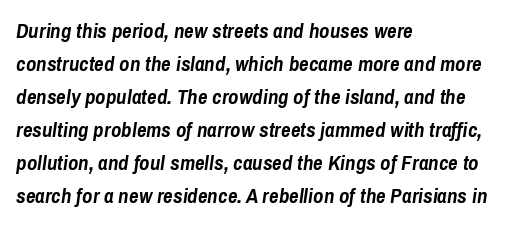
The image shows 21 px bold type, italic (leaning right); set left-aligned, normal line spacing (1.57x), normal letter spacing, not underlined.
